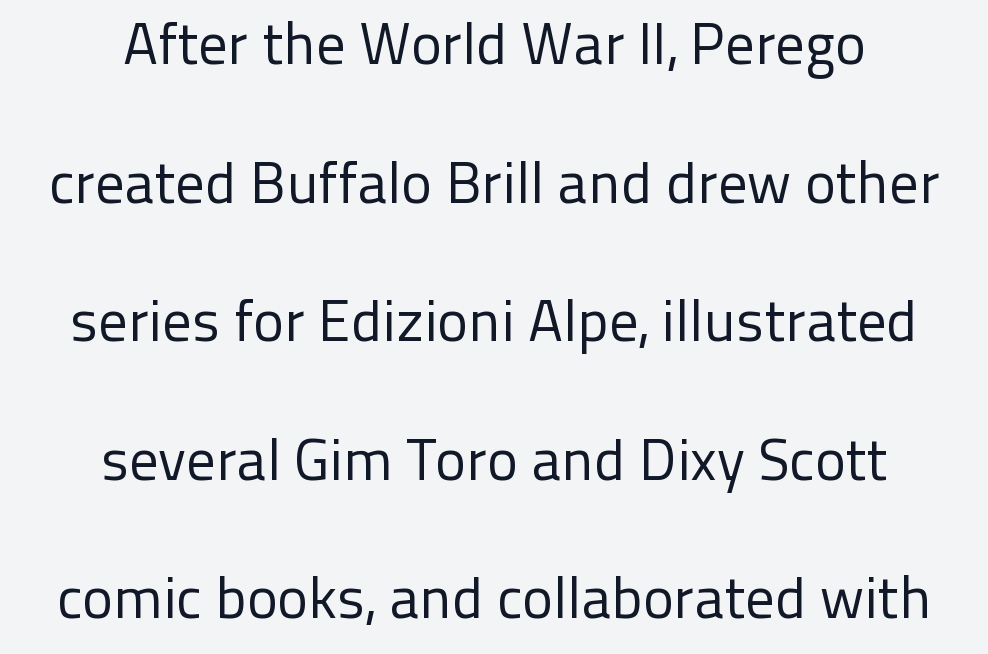
The image shows 58 px regular-weight sans-serif type, upright; set centered, loose line spacing (2.39x), normal letter spacing, not underlined; low stroke contrast and a medium x-height.
